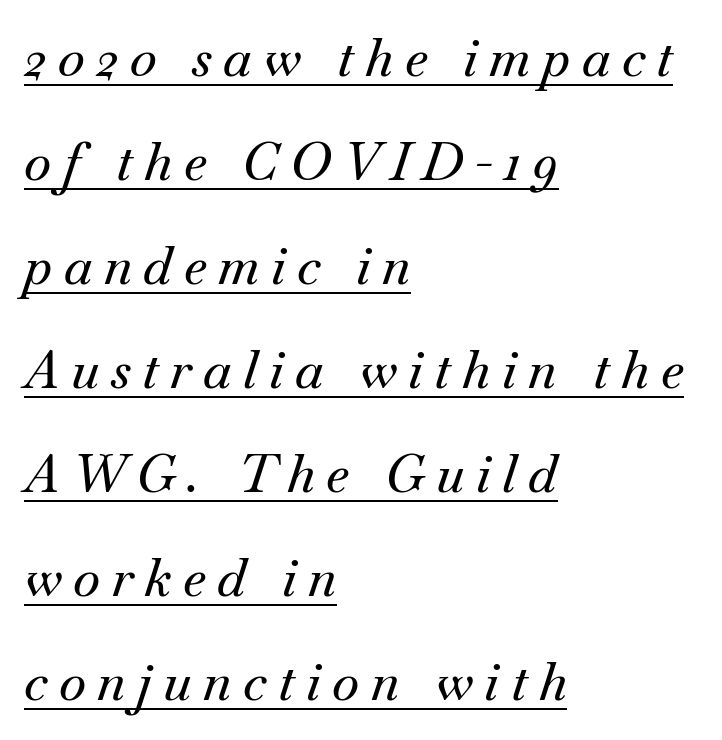
The image shows 52 px serif type, italic (leaning right); set left-aligned, loose line spacing (2.0x), unusually wide letter spacing (+0.22 em), underlined; medium stroke contrast and a small x-height.
